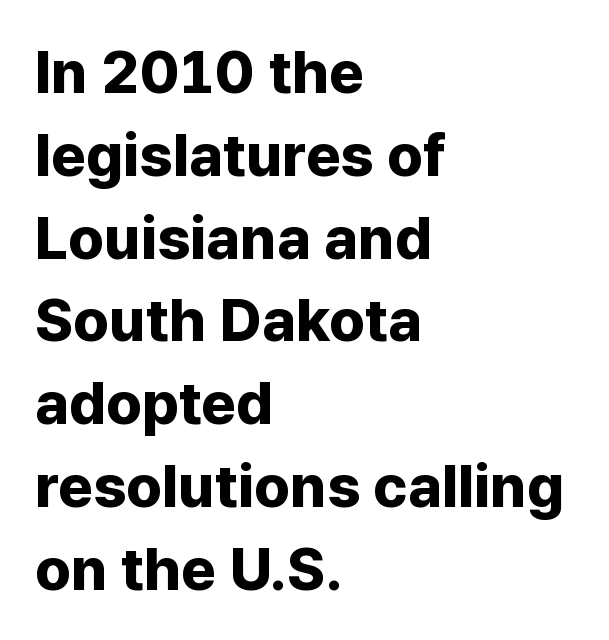
The image shows 60 px bold sans-serif type, upright; set left-aligned, normal line spacing (1.38x), normal letter spacing, not underlined; low stroke contrast and a medium x-height.
